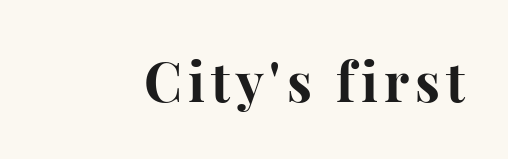
The image shows 54 px bold serif type, upright; set not underlined; high stroke contrast and a medium x-height.
